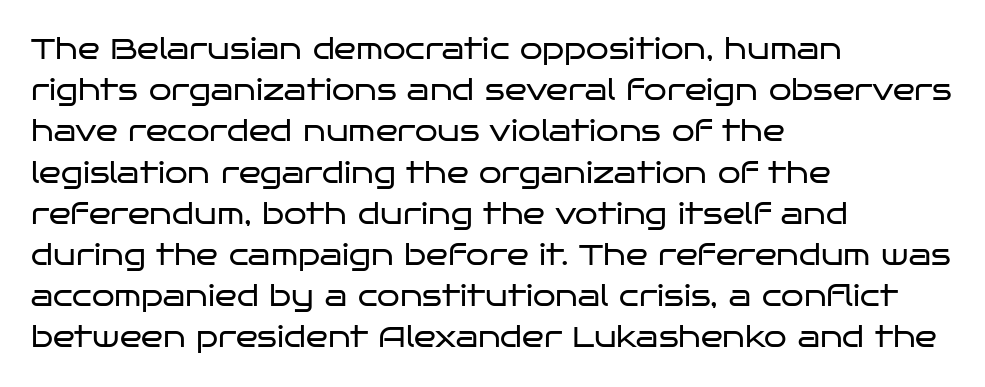
{"serif": "no", "italic": "no", "bold": "no", "weight": "regular", "width": "wide", "stroke_contrast": "low", "x_height": "large", "monospaced": "no", "underline": "no", "align": "left", "line_spacing": "normal", "line_spacing_ratio": 1.42, "letter_spacing": "normal", "letter_spacing_em": 0.0, "glyph_px": 29}
